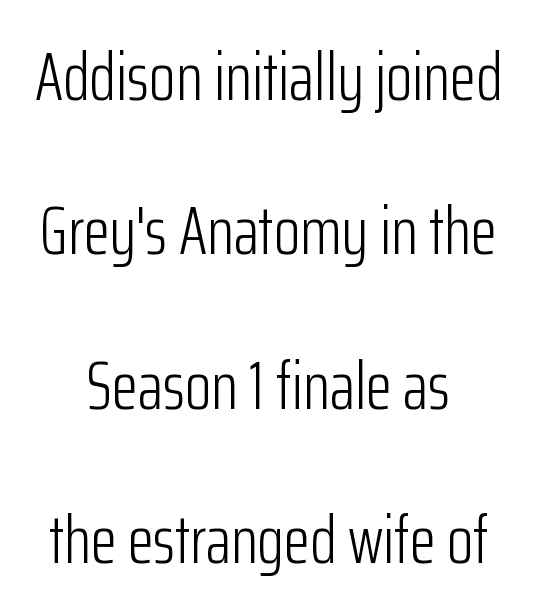
{"serif": "no", "italic": "no", "bold": "no", "weight": "light", "width": "condensed", "stroke_contrast": "low", "x_height": "medium", "monospaced": "no", "underline": "no", "align": "center", "line_spacing": "loose", "line_spacing_ratio": 2.27, "letter_spacing": "normal", "letter_spacing_em": 0.0, "glyph_px": 68}
